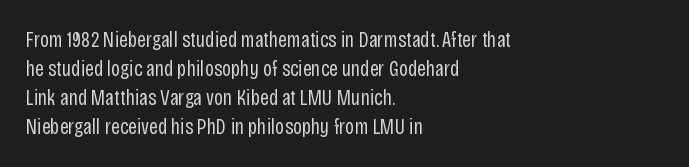
The image shows 22 px text type, upright; set left-aligned, normal line spacing (1.32x), normal letter spacing, not underlined.
